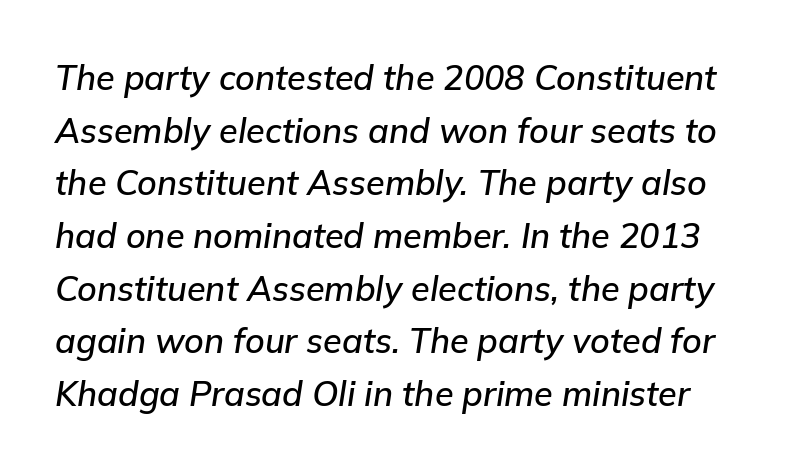
The image shows 34 px text type, italic (leaning right); set normal line spacing (1.55x), normal letter spacing, not underlined; low stroke contrast and a medium x-height.
